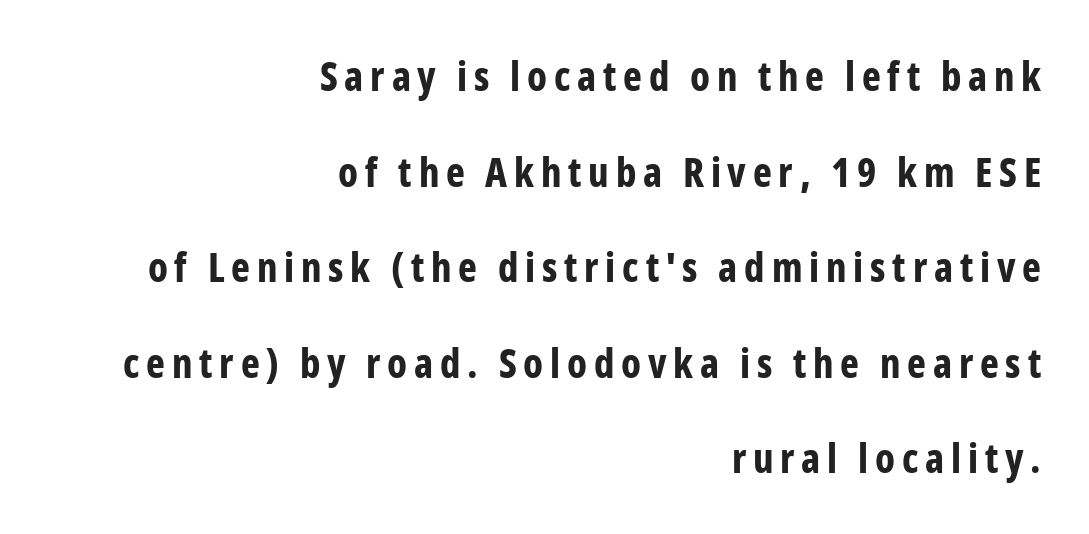
Q: Is the text bold? A: Yes.
Q: Is the text italic (slanted)? A: No, it is upright.
Q: Is the typeface a serif or a sans-serif typeface? A: Sans-serif.
Q: Is the text underlined? A: No.
Q: How is the paragraph aligned? A: Right-aligned.
Q: Is the spacing between lines tight, normal or loose? A: Loose.
Q: Width (condensed, normal, or wide)? A: Condensed.
Q: Stroke contrast? A: Low.
Q: x-height? A: Medium.
Q: Monospaced? A: No.
